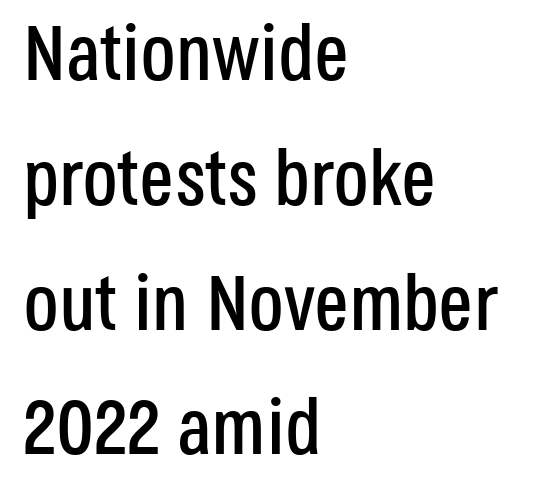
{"serif": "no", "italic": "no", "width": "condensed", "stroke_contrast": "low", "x_height": "large", "monospaced": "no", "underline": "no", "align": "left", "line_spacing": "normal", "line_spacing_ratio": 1.6, "letter_spacing": "normal", "letter_spacing_em": 0.0, "glyph_px": 78}
